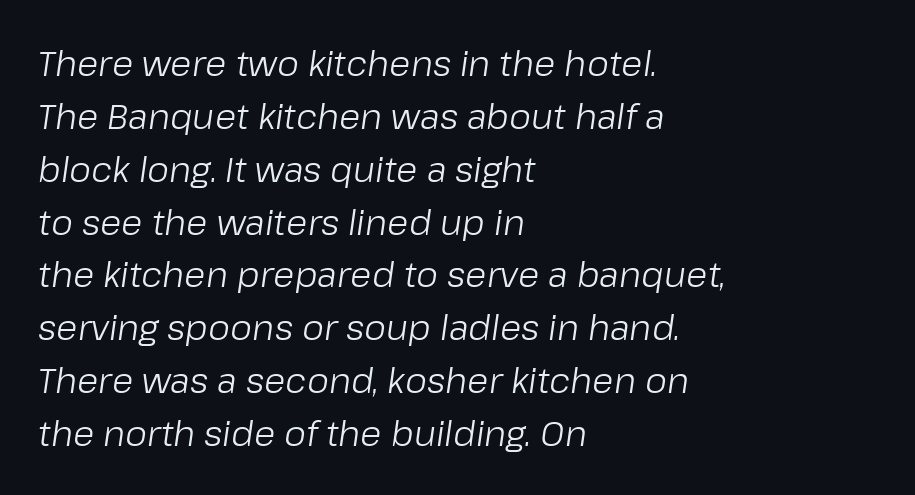
{"italic": "yes", "lean": "right", "slant_degrees": 8, "bold": "no", "weight": "light", "width": "normal", "stroke_contrast": "low", "x_height": "medium", "monospaced": "no", "underline": "no", "align": "left", "line_spacing": "normal", "line_spacing_ratio": 1.51, "letter_spacing": "normal", "letter_spacing_em": 0.0, "glyph_px": 35}
